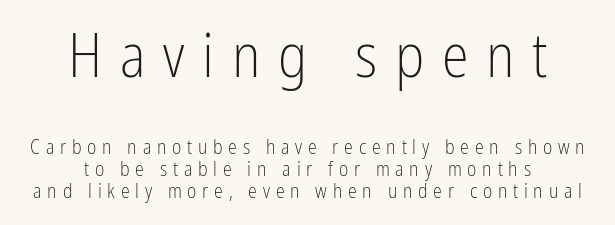
The image shows 61 px light, condensed sans-serif type, upright; set centered, tight line spacing (1.1x), unusually wide letter spacing (+0.29 em), not underlined; the first (top) block is 3.05x larger; low stroke contrast and a medium x-height.
